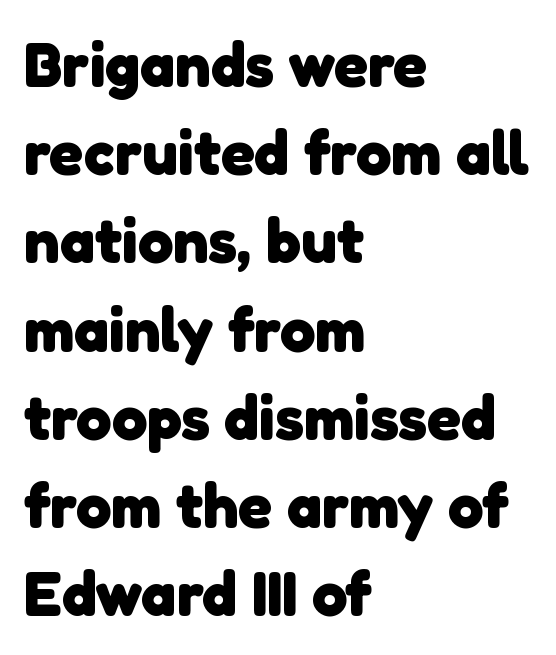
In terms of leading, this rendering sits right in the middle. Here the glyphs are tracked normally, forming tight word shapes. Has an underline been added? It has not. The type family on display is of the sans-serif kind. Short and long lines alike share a common starting point at left.
